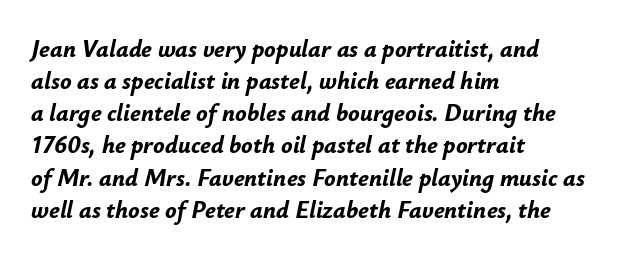
Quick note: interline space is typical. Weight: bold. These lines were composed using italics. This sample uses plain, unmodified letter spacing.
